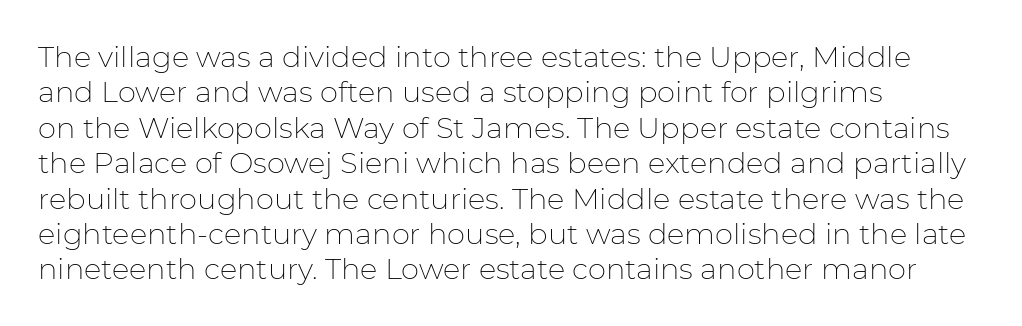
Q: Is the text bold? A: No.
Q: Is the text italic (slanted)? A: No, it is upright.
Q: Is the typeface a serif or a sans-serif typeface? A: Sans-serif.
Q: Is the text underlined? A: No.
Q: How is the paragraph aligned? A: Left-aligned.
Q: Is the spacing between letters normal or unusually wide? A: Normal.
Q: Width (condensed, normal, or wide)? A: Normal.
Q: Stroke contrast? A: Low.
Q: x-height? A: Medium.
Q: Monospaced? A: No.
